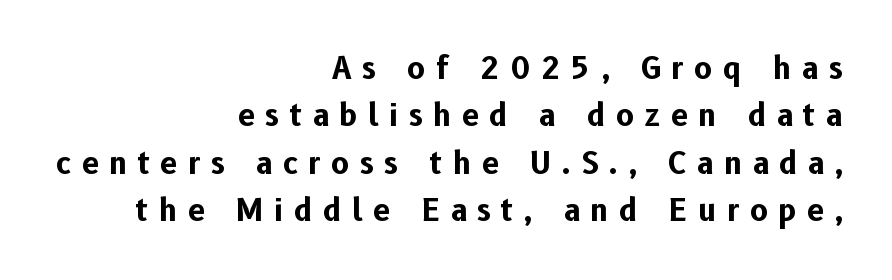
The image shows 30 px bold sans-serif type, upright; set right-aligned, normal line spacing (1.58x), unusually wide letter spacing (+0.36 em), not underlined; low stroke contrast and a medium x-height.
